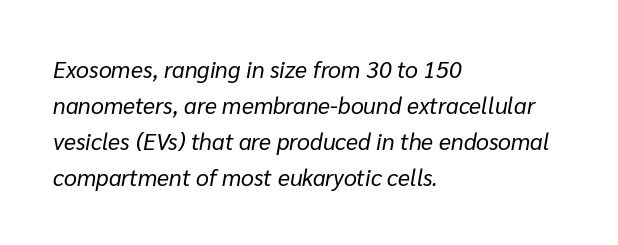
{"italic": "yes", "lean": "right", "slant_degrees": 10, "bold": "no", "underline": "no", "align": "left", "line_spacing": "normal", "line_spacing_ratio": 1.56, "letter_spacing": "normal", "letter_spacing_em": 0.0, "glyph_px": 23}
